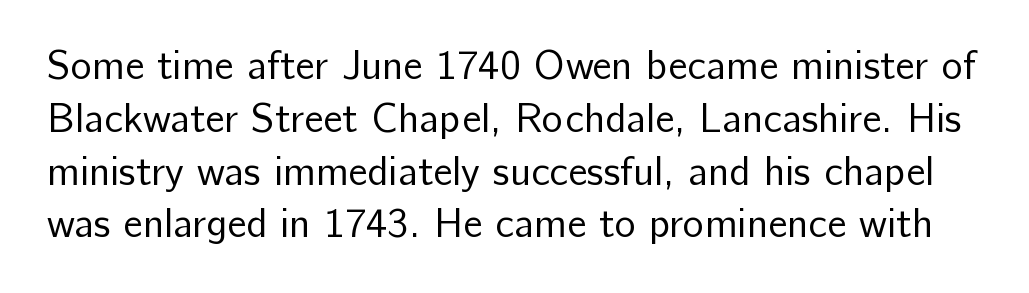
The image shows 40 px regular-weight sans-serif type, upright; set normal line spacing (1.32x), normal letter spacing, not underlined; low stroke contrast and a medium x-height.
